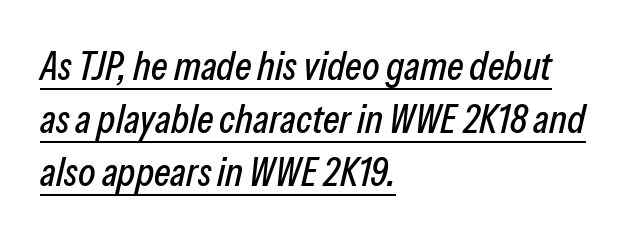
The specimen reads as italic at a glance. The rendering keeps characters at their native spacing. A typesetter would call this proportional, since set widths differ per character. Summary of vertical rhythm: regular, with standard interline spacing. Like a heading marked for emphasis, these lines bear an underscore.
